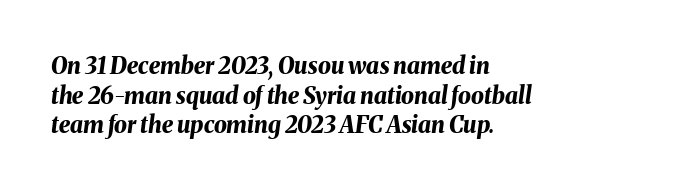
{"italic": "yes", "lean": "right", "slant_degrees": 8, "bold": "yes", "underline": "no", "align": "left", "line_spacing": "normal", "line_spacing_ratio": 1.29, "letter_spacing": "normal", "letter_spacing_em": 0.0, "glyph_px": 23}
